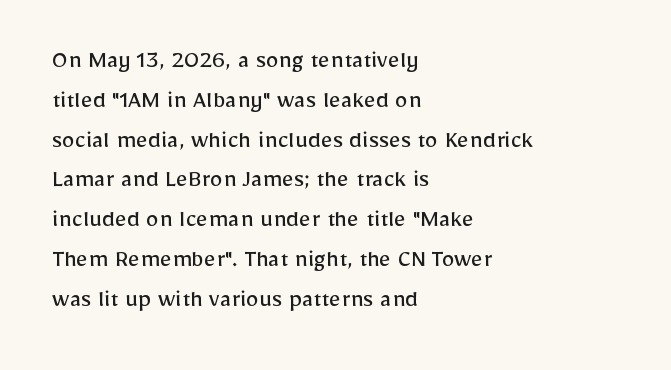
The image shows 26 px text type, upright; set left-aligned, normal line spacing (1.53x), normal letter spacing, not underlined.
